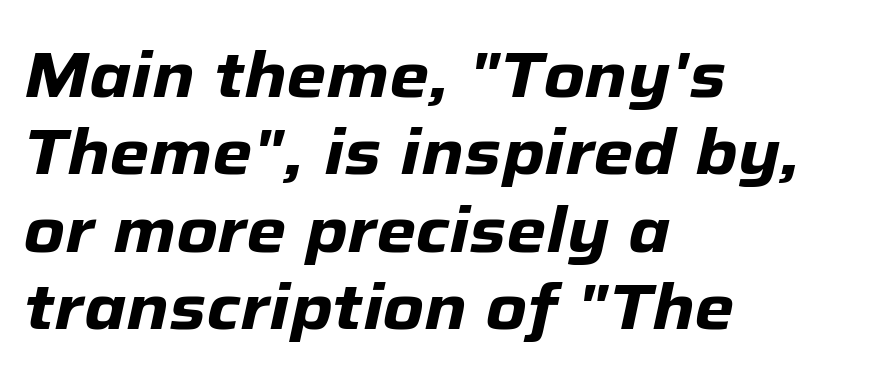
The image shows 64 px heavy type, italic (leaning right); set left-aligned, line spacing 1.21x, normal letter spacing, not underlined; low stroke contrast and a medium x-height.
